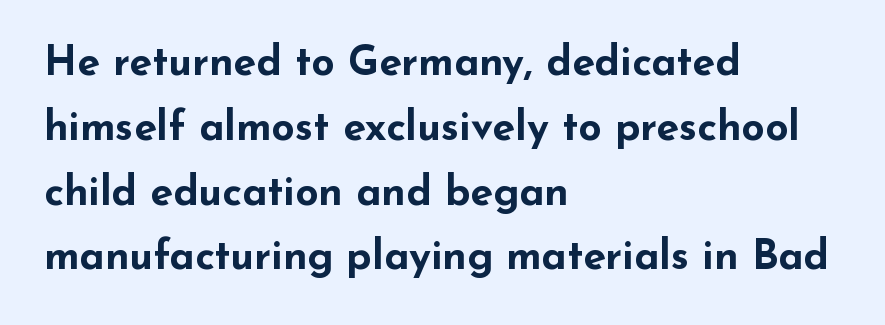
{"serif": "no", "italic": "no", "bold": "yes", "weight": "bold", "width": "wide", "stroke_contrast": "low", "x_height": "small", "monospaced": "no", "underline": "no", "align": "left", "line_spacing": "normal", "line_spacing_ratio": 1.58, "letter_spacing": "normal", "letter_spacing_em": 0.0, "glyph_px": 41}
